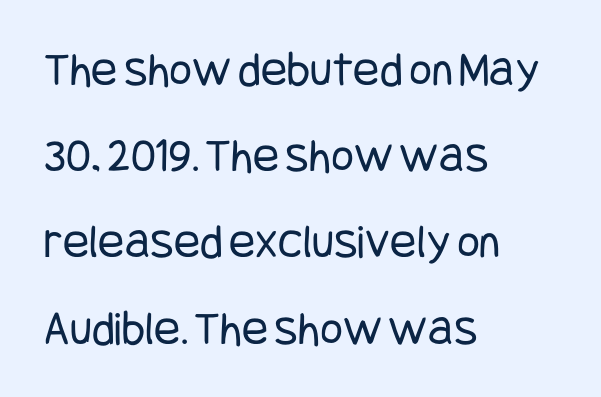
Q: Is the text bold? A: No.
Q: Is the text italic (slanted)? A: No, it is upright.
Q: Is the typeface a serif or a sans-serif typeface? A: Sans-serif.
Q: Is the text underlined? A: No.
Q: How is the paragraph aligned? A: Left-aligned.
Q: Is the spacing between letters normal or unusually wide? A: Normal.
Q: Width (condensed, normal, or wide)? A: Condensed.
Q: Stroke contrast? A: Low.
Q: x-height? A: Large.
